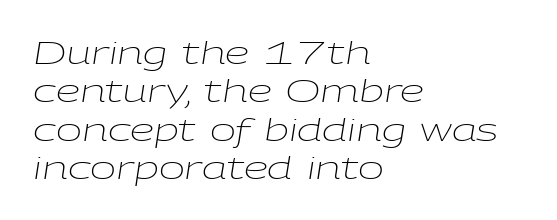
The image shows 31 px light, wide type, italic (leaning right); set left-aligned, line spacing 1.24x, normal letter spacing, not underlined; low stroke contrast and a medium x-height.
